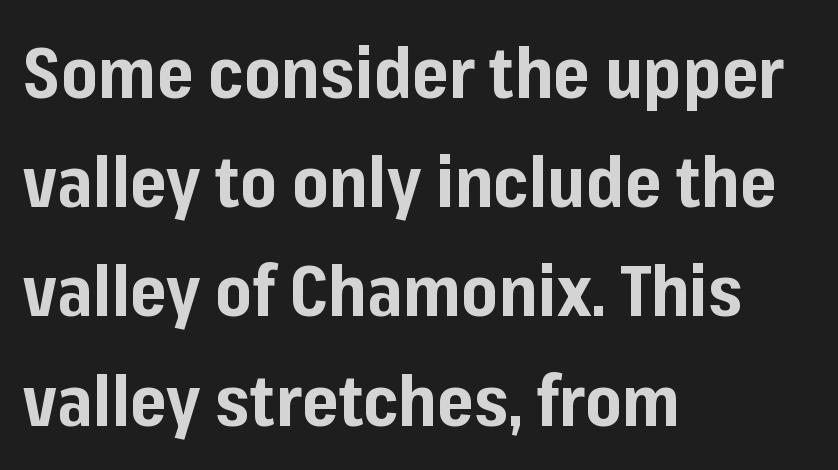
Each letter keeps its own natural width here, so spacing adapts to shape. Which margin do the lines hug? The left one — the right edge is uneven. Between one letter and the next there's only the usual sliver of space. Normally led — the rows are evenly, conventionally spaced. When letters stand straight like this, we call the style roman or upright. Nothing sits at the stroke ends, so this counts as sans-serif.
